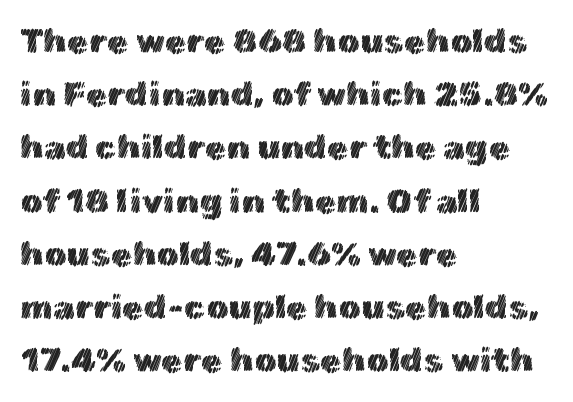
The line-height multiplier appears to be the usual default. Character widths vary here, with narrow letters taking less room than wide ones. Compared with typical body copy, the letter spacing here is the same. No word sits above an underline. Upright lettering throughout.
